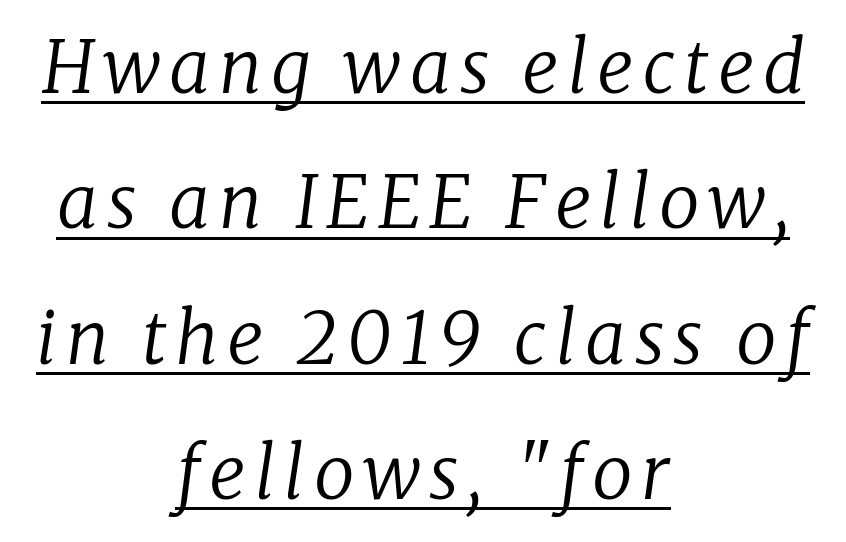
The image shows 72 px regular-weight serif type, italic (leaning right); set centered, line spacing 1.88x, underlined; low stroke contrast and a medium x-height.
